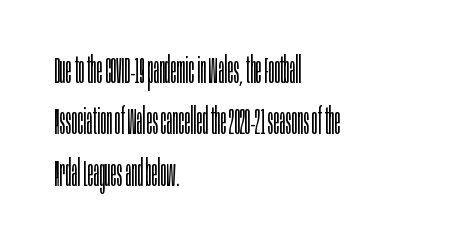
Q: Is the text bold? A: No.
Q: Is the text italic (slanted)? A: No, it is upright.
Q: Is the typeface a serif or a sans-serif typeface? A: Sans-serif.
Q: Is the text underlined? A: No.
Q: How is the paragraph aligned? A: Left-aligned.
Q: Is the spacing between letters normal or unusually wide? A: Normal.
Q: Is the spacing between lines tight, normal or loose? A: Normal.
Q: Width (condensed, normal, or wide)? A: Condensed.
Q: Stroke contrast? A: Low.
Q: x-height? A: Large.
Q: Monospaced? A: No.
